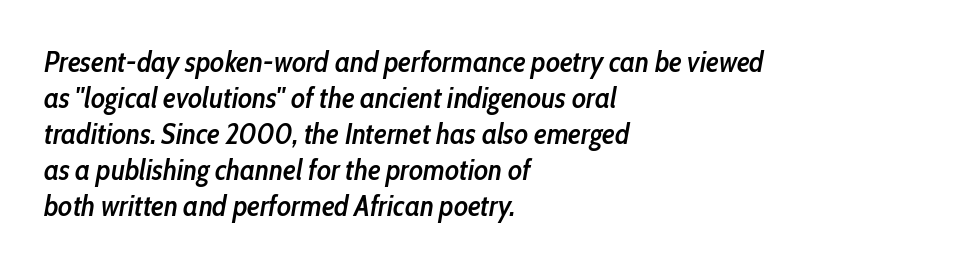
{"italic": "yes", "lean": "right", "slant_degrees": 10, "bold": "semi", "weight": "semibold", "width": "condensed", "stroke_contrast": "low", "x_height": "medium", "monospaced": "no", "underline": "no", "align": "left", "line_spacing_ratio": 1.24, "letter_spacing": "normal", "letter_spacing_em": 0.0, "glyph_px": 29}
